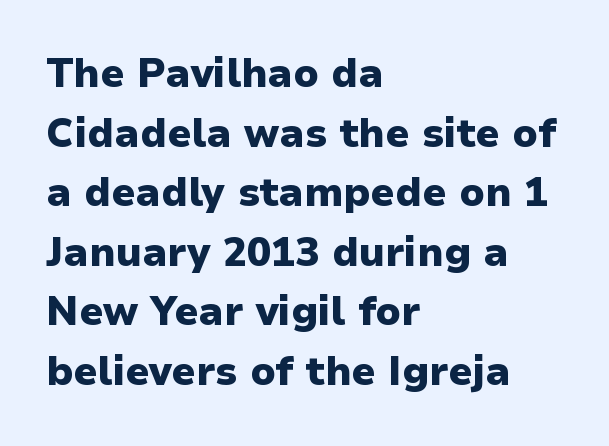
Q: Is the text bold? A: Yes.
Q: Is the text italic (slanted)? A: No, it is upright.
Q: Is the typeface a serif or a sans-serif typeface? A: Sans-serif.
Q: Is the text underlined? A: No.
Q: How is the paragraph aligned? A: Left-aligned.
Q: Is the spacing between letters normal or unusually wide? A: Normal.
Q: Is the spacing between lines tight, normal or loose? A: Normal.
Q: Width (condensed, normal, or wide)? A: Normal.
Q: Stroke contrast? A: Low.
Q: x-height? A: Medium.
Q: Monospaced? A: No.
